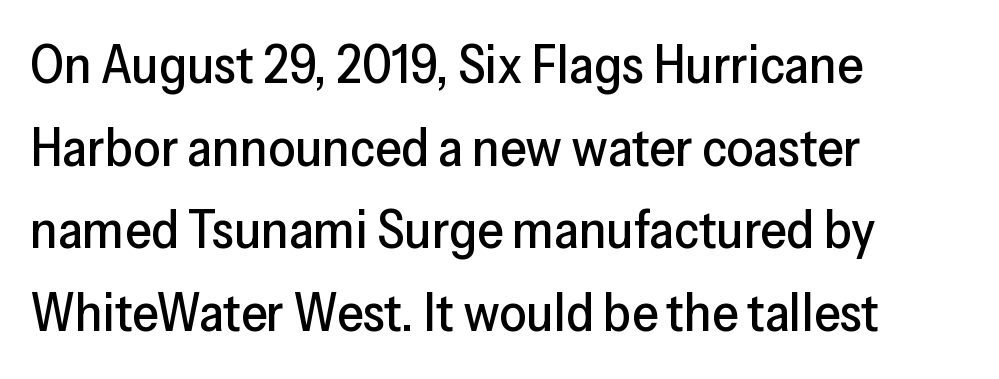
Unmarked baselines from the first word to the last. Leftover space on each line is placed entirely after the last word. No feet cap the strokes, marking this as sans-serif type. Glyph-to-glyph distance matches everyday printed text.
